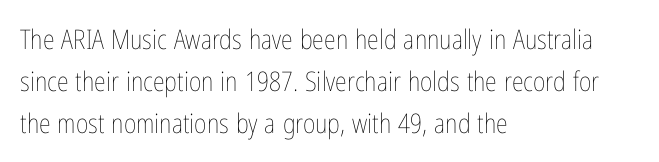
Each new line begins a customary step beneath the previous one. The passage shown is not underscored anywhere. Weight: not bold — regular or lighter. Nope, not italic — everything's standing straight. A classic flush-left, rag-right setting is used for this passage.
